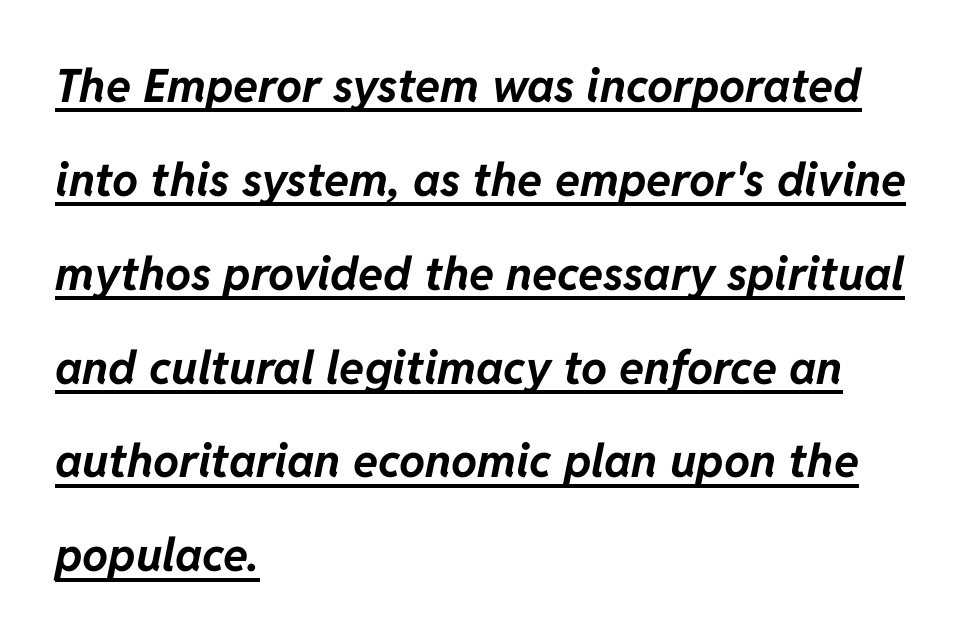
The image shows 46 px bold type, italic (leaning right); set left-aligned, loose line spacing (2.04x), normal letter spacing, underlined; low stroke contrast and a medium x-height.
